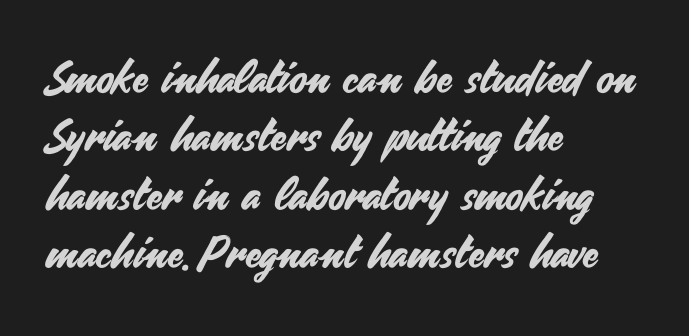
The image shows 45 px sans-serif type; set left-aligned, normal line spacing (1.3x), normal letter spacing, not underlined; medium stroke contrast and a small x-height.
